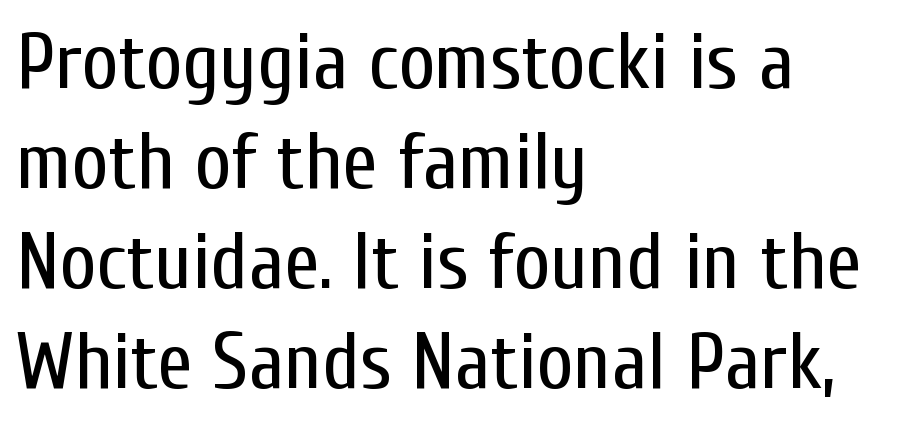
{"serif": "no", "italic": "no", "bold": "no", "weight": "regular", "width": "condensed", "stroke_contrast": "low", "x_height": "medium", "monospaced": "no", "underline": "no", "align": "left", "line_spacing": "normal", "line_spacing_ratio": 1.25, "letter_spacing": "normal", "letter_spacing_em": 0.0, "glyph_px": 80}
